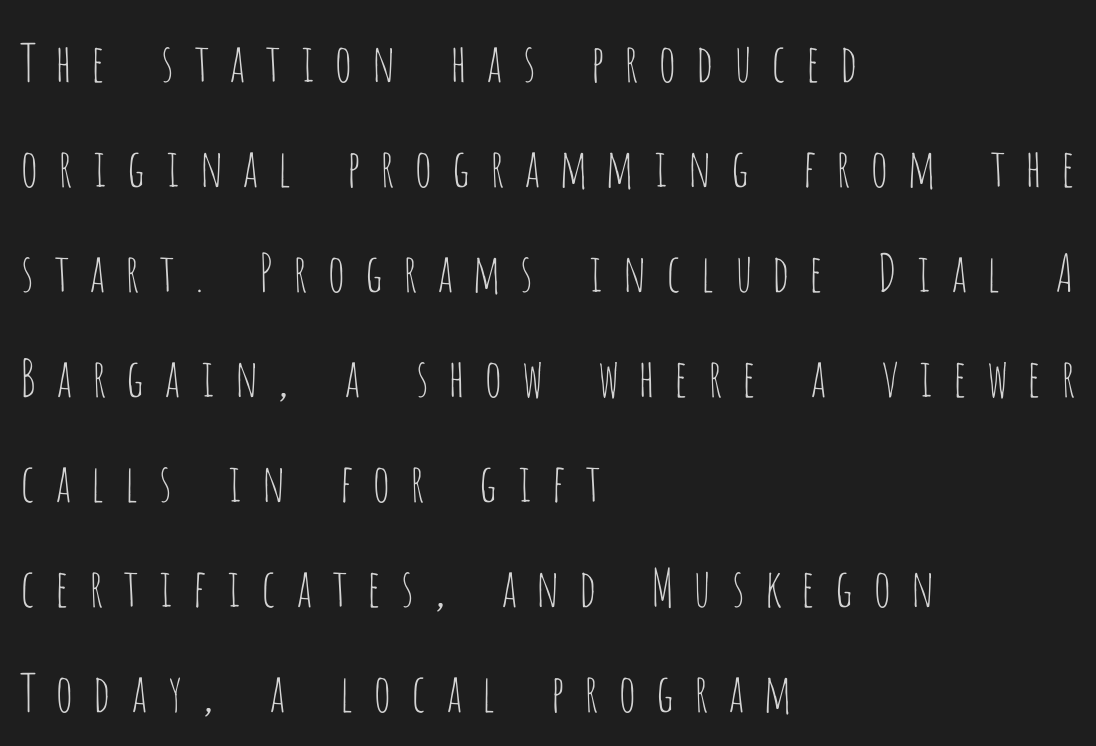
{"serif": "no", "italic": "no", "bold": "no", "weight": "thin", "width": "condensed", "stroke_contrast": "low", "x_height": "large", "monospaced": "no", "underline": "no", "align": "left", "line_spacing": "loose", "line_spacing_ratio": 2.02, "letter_spacing": "wide", "letter_spacing_em": 0.33, "glyph_px": 52}
